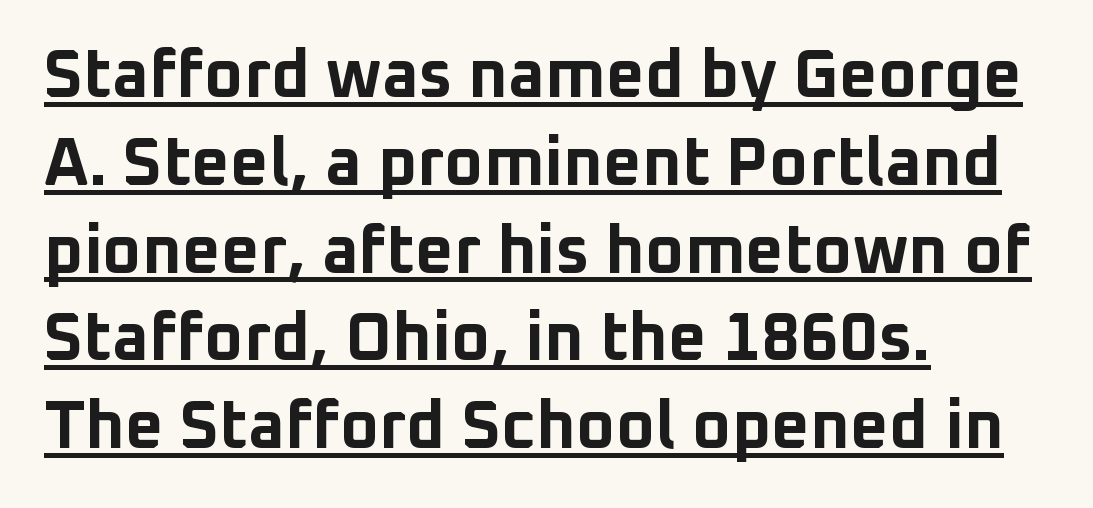
The letters sit at their default tracking, neither squeezed nor spread. The vertical gap from one line to the next is medium. Italic? Not at all — the glyphs are vertical. Check the space under the baseline: a stroke is drawn there. Is this a fixed-width face? No — the glyphs have proportional, varying widths. The font is running at its bold setting.
